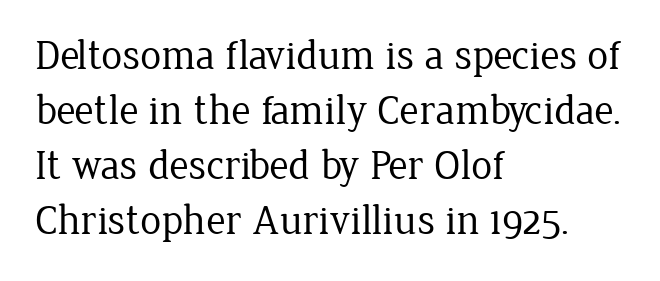
{"serif": "yes", "italic": "no", "bold": "no", "weight": "regular", "width": "normal", "stroke_contrast": "low", "x_height": "medium", "monospaced": "no", "underline": "no", "align": "left", "line_spacing": "normal", "line_spacing_ratio": 1.31, "letter_spacing": "normal", "letter_spacing_em": 0.0, "glyph_px": 42}
